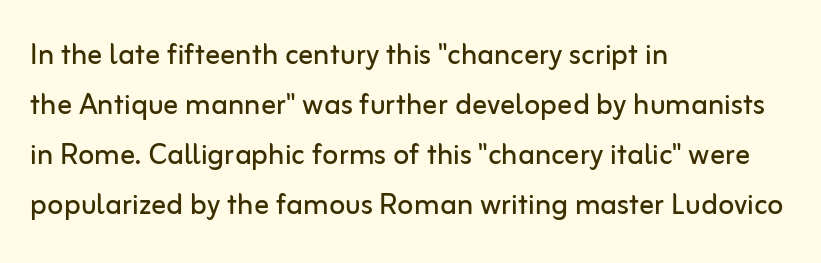
This sample uses plain, unmodified letter spacing. A typesetter would label this face a sans. Any mark beneath the type? The region is blank. Each letter keeps its own natural width here, so spacing adapts to shape.
